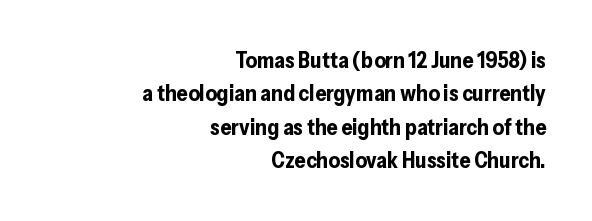
Q: Is the text bold? A: Yes.
Q: Is the text italic (slanted)? A: No, it is upright.
Q: Is the text underlined? A: No.
Q: How is the paragraph aligned? A: Right-aligned.
Q: Is the spacing between letters normal or unusually wide? A: Normal.
Q: Is the spacing between lines tight, normal or loose? A: Normal.
